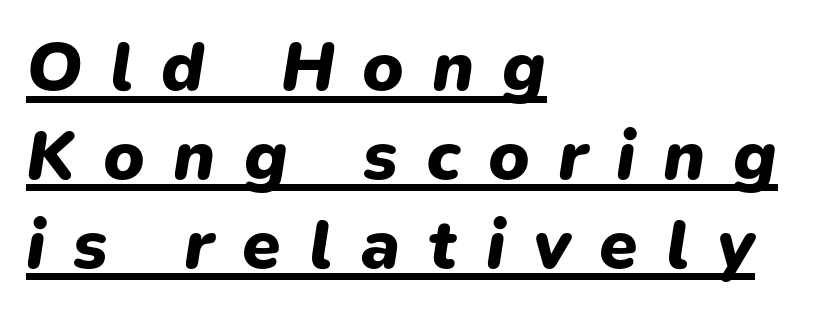
The letters advance in unequal steps, a hallmark of proportional type. Style check: oblique. Leading: standard. Short and long lines alike share a common starting point at left. The letters are spread apart with noticeably loose tracking.
